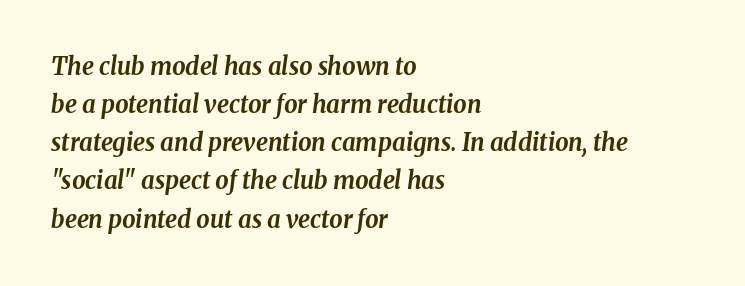
{"italic": "yes", "lean": "right", "slant_degrees": 8, "bold": "yes", "underline": "no", "align": "left", "line_spacing": "normal", "line_spacing_ratio": 1.59, "letter_spacing": "normal", "letter_spacing_em": 0.0, "glyph_px": 24}
